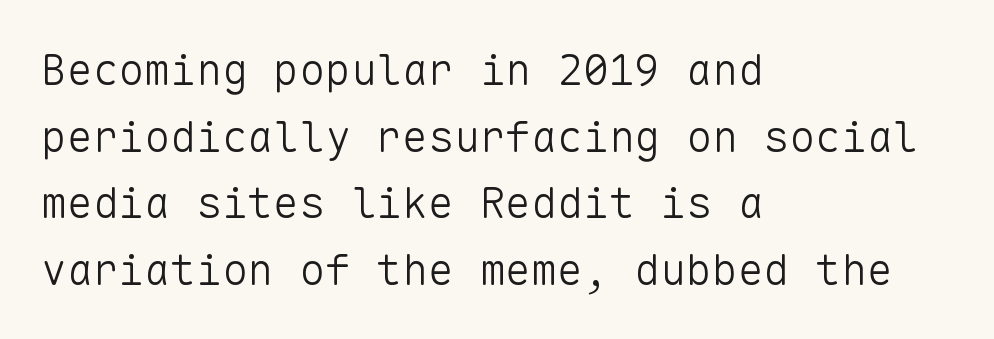
{"serif": "no", "italic": "no", "bold": "no", "weight": "light", "width": "normal", "stroke_contrast": "low", "x_height": "medium", "monospaced": "yes", "underline": "no", "align": "left", "line_spacing": "normal", "line_spacing_ratio": 1.55, "letter_spacing": "normal", "letter_spacing_em": 0.0, "glyph_px": 43}
